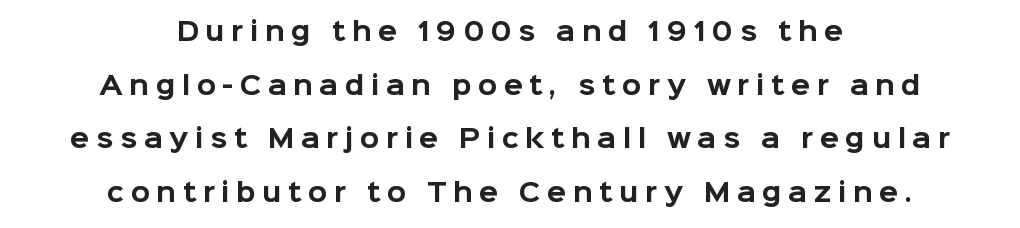
{"italic": "no", "bold": "yes", "underline": "no", "align": "center", "line_spacing": "loose", "line_spacing_ratio": 2.15, "letter_spacing": "wide", "letter_spacing_em": 0.26, "glyph_px": 25}
